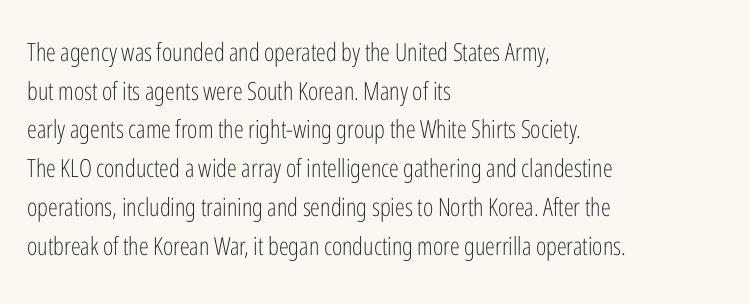
{"italic": "no", "bold": "no", "underline": "no", "align": "left", "line_spacing": "normal", "line_spacing_ratio": 1.55, "letter_spacing": "normal", "letter_spacing_em": 0.0, "glyph_px": 25}
